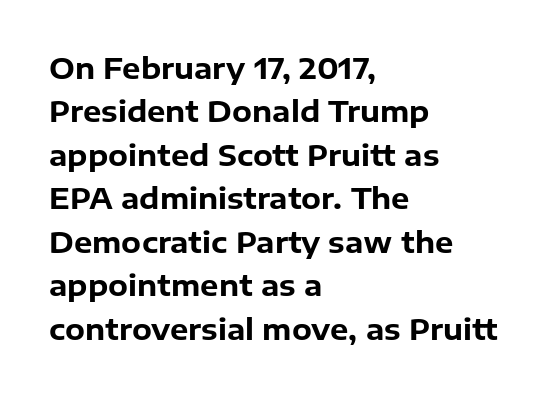
The image shows 29 px bold sans-serif type, upright; set left-aligned, normal line spacing (1.5x), normal letter spacing, not underlined; low stroke contrast and a medium x-height.
